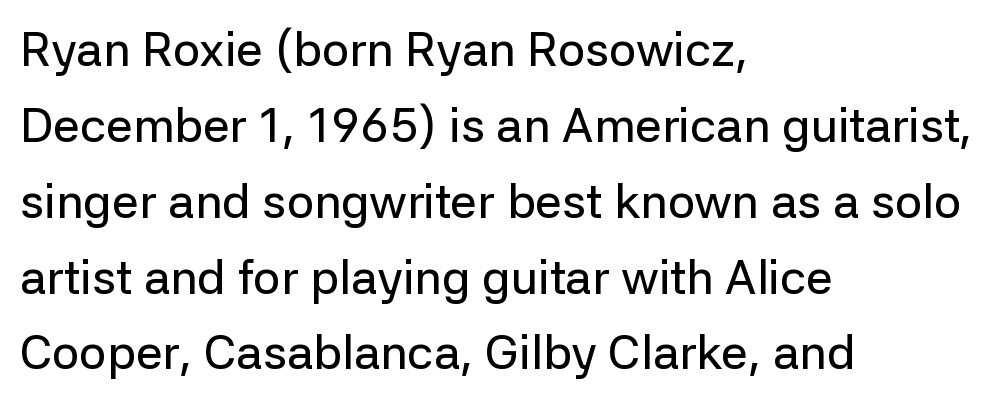
The image shows 48 px sans-serif type, upright; set left-aligned, normal line spacing (1.58x), normal letter spacing, not underlined; low stroke contrast and a medium x-height.
